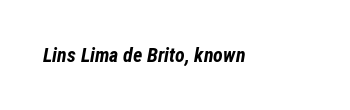
Underline: absent. Strokes here are thick enough to call this a true bold. The face used here is rendered with its standard letterfit. The axis of the letterforms is tilted away from vertical.
